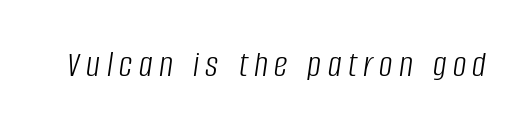
{"italic": "yes", "lean": "right", "slant_degrees": 8, "bold": "no", "weight": "light", "width": "condensed", "stroke_contrast": "low", "x_height": "large", "monospaced": "no", "underline": "no", "glyph_px": 38}
